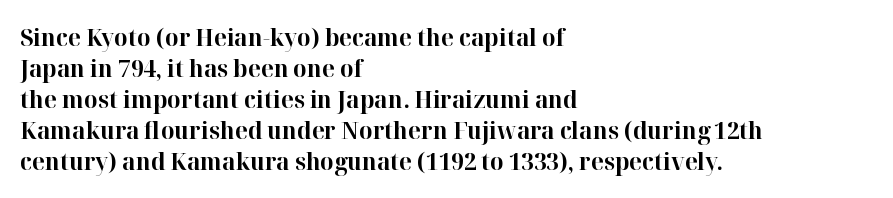
Q: Is the text bold? A: Yes.
Q: Is the text italic (slanted)? A: No, it is upright.
Q: Is the text underlined? A: No.
Q: How is the paragraph aligned? A: Left-aligned.
Q: Is the spacing between letters normal or unusually wide? A: Normal.
Q: Is the spacing between lines tight, normal or loose? A: Normal.
